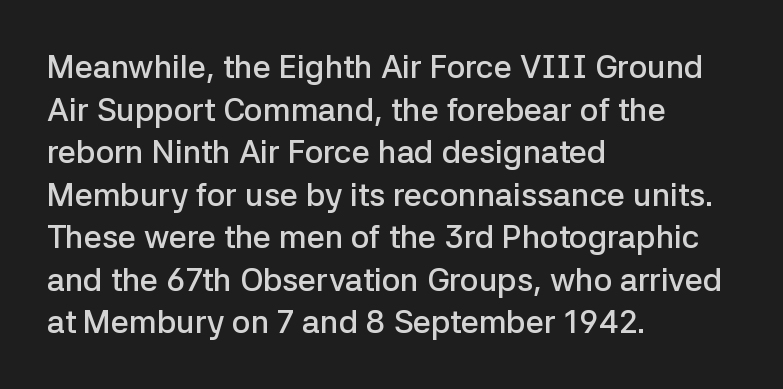
{"serif": "no", "italic": "no", "bold": "semi", "weight": "semibold", "width": "normal", "stroke_contrast": "low", "x_height": "medium", "monospaced": "no", "underline": "no", "align": "left", "line_spacing": "normal", "line_spacing_ratio": 1.33, "letter_spacing": "normal", "letter_spacing_em": 0.0, "glyph_px": 32}
